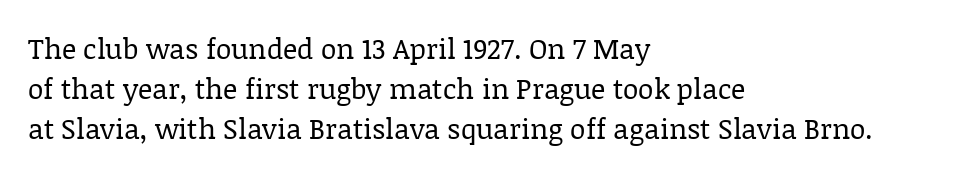
Q: Is the text bold? A: No.
Q: Is the text italic (slanted)? A: No, it is upright.
Q: Is the typeface a serif or a sans-serif typeface? A: Serif.
Q: Is the text underlined? A: No.
Q: How is the paragraph aligned? A: Left-aligned.
Q: Is the spacing between letters normal or unusually wide? A: Normal.
Q: Is the spacing between lines tight, normal or loose? A: Normal.
Q: Width (condensed, normal, or wide)? A: Normal.
Q: Stroke contrast? A: Low.
Q: x-height? A: Large.
Q: Monospaced? A: No.
